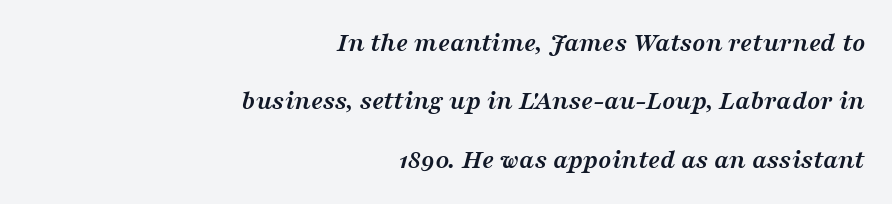
There's an unmistakable incline to the writing here. The characters look thick and weighty, a clear bold. Compared with a flush-left layout, this one pins lines to the opposite, right side. Line spacing here is loose. The rendering keeps characters at their native spacing.
